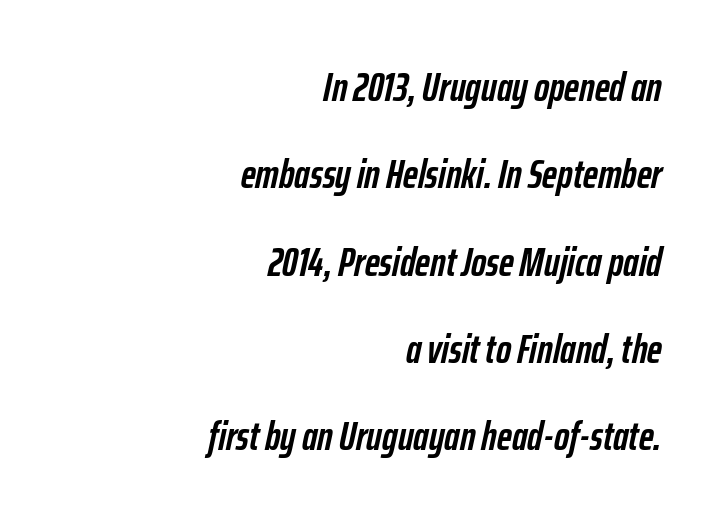
The image shows 41 px semibold, condensed type, italic (leaning right); set right-aligned, loose line spacing (2.13x), normal letter spacing, not underlined; low stroke contrast and a medium x-height.
